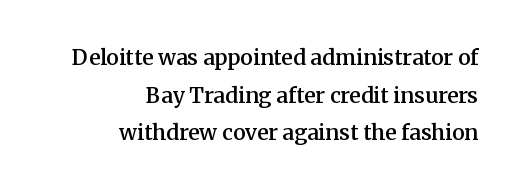
The image shows 21 px text type, upright; set right-aligned, line spacing 1.79x, normal letter spacing, not underlined.
